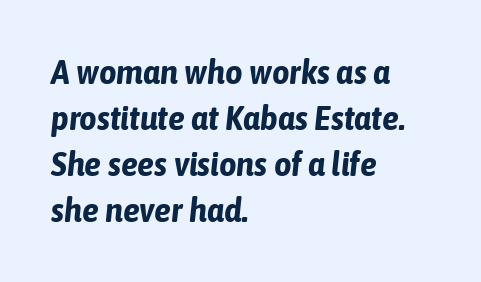
Character widths vary here, with narrow letters taking less room than wide ones. Words appear dense and cohesive because spacing is normal. Notice how the passage keeps a crisp vertical edge on the left only. I'd describe the lettering as bold — thick and assertive.
